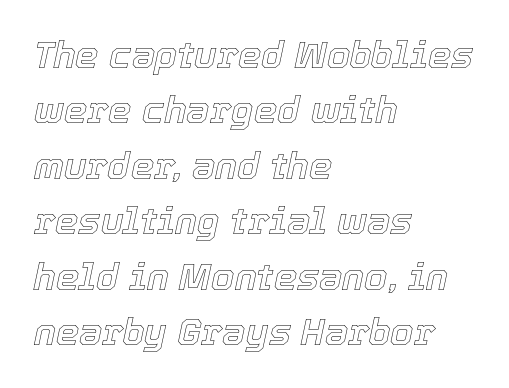
{"italic": "yes", "lean": "right", "slant_degrees": 12, "width": "normal", "x_height": "medium", "monospaced": "no", "underline": "no", "align": "left", "line_spacing": "normal", "line_spacing_ratio": 1.5, "letter_spacing": "normal", "letter_spacing_em": 0.0, "glyph_px": 37}
